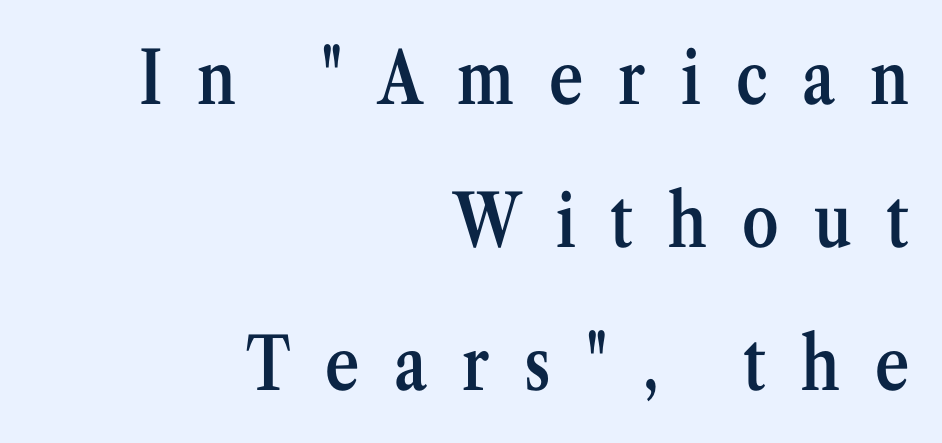
{"serif": "yes", "italic": "no", "bold": "semi", "weight": "semibold", "width": "condensed", "stroke_contrast": "medium", "x_height": "medium", "monospaced": "no", "underline": "no", "align": "right", "line_spacing": "loose", "line_spacing_ratio": 1.96, "letter_spacing": "wide", "letter_spacing_em": 0.48, "glyph_px": 73}
